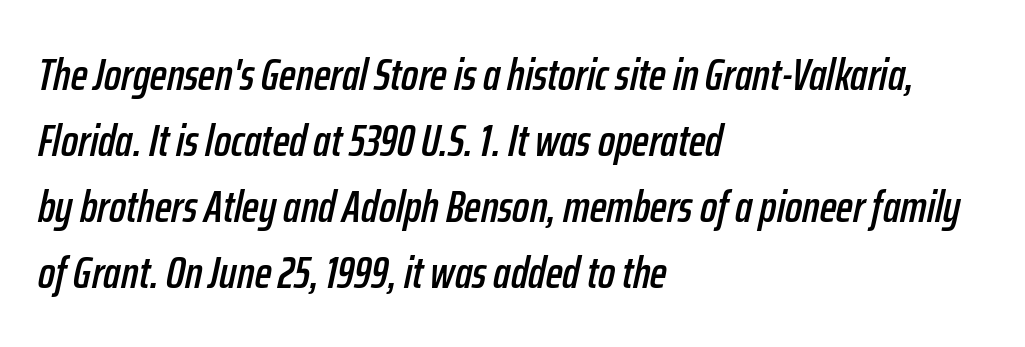
Q: Is the text italic (slanted)? A: Yes, it leans right by about 12 degrees.
Q: Is the text underlined? A: No.
Q: How is the paragraph aligned? A: Left-aligned.
Q: Is the spacing between letters normal or unusually wide? A: Normal.
Q: Is the spacing between lines tight, normal or loose? A: Normal.
Q: Width (condensed, normal, or wide)? A: Condensed.
Q: Stroke contrast? A: Low.
Q: x-height? A: Medium.
Q: Monospaced? A: No.
